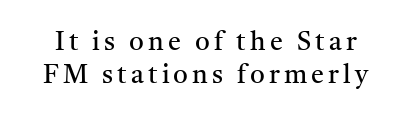
Q: Is the text bold? A: No.
Q: Is the text italic (slanted)? A: No, it is upright.
Q: Is the text underlined? A: No.
Q: Is the spacing between lines tight, normal or loose? A: Normal.
